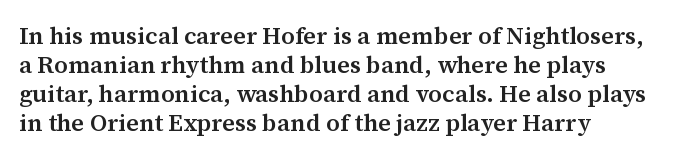
Q: Is the text bold? A: Semi-bold.
Q: Is the text italic (slanted)? A: No, it is upright.
Q: Is the text underlined? A: No.
Q: How is the paragraph aligned? A: Left-aligned.
Q: Is the spacing between letters normal or unusually wide? A: Normal.
